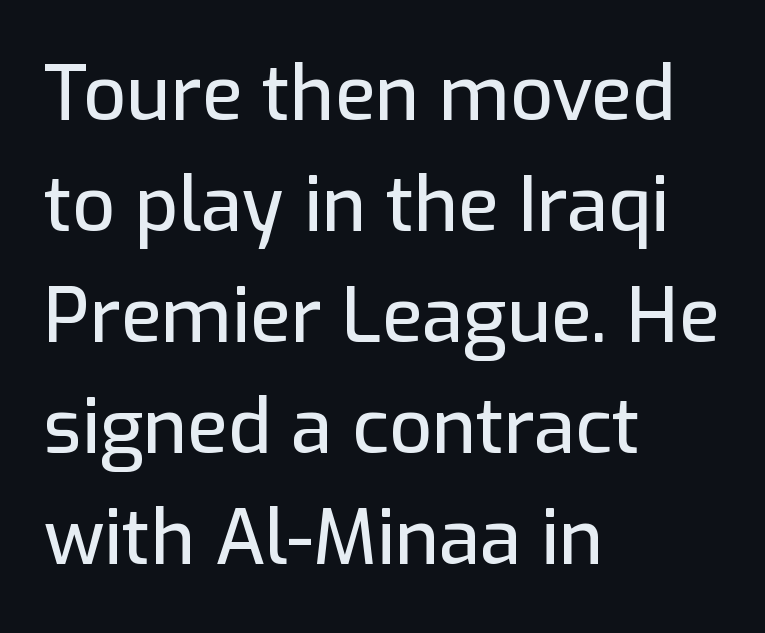
The image shows 75 px sans-serif type, upright; set left-aligned, normal line spacing (1.48x), normal letter spacing, not underlined; low stroke contrast and a medium x-height.
